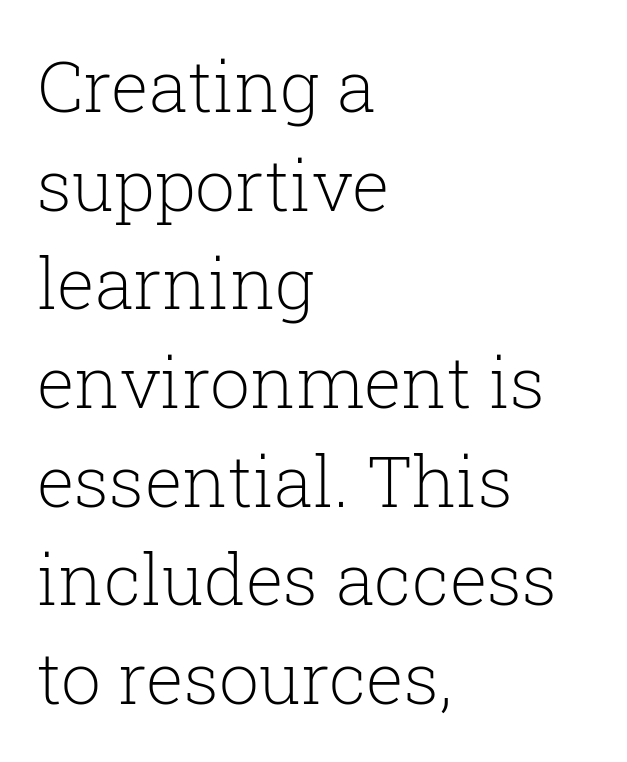
The type sits square on the baseline with zero lean. If you measured baseline to baseline, you'd find a middling distance. Old-style or modern, the face here clearly has serifs. The passage shown is not underscored anywhere. This sample has the flowing, uneven cadence of proportional lettering. The rendering keeps characters at their native spacing.
